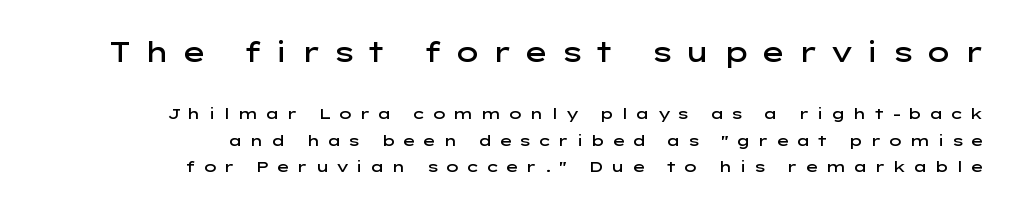
All the whitespace from short lines collects on the left. Look at the glyph heights: the upper group is clearly the bigger setting. A typesetter would call this heavily tracked-out type. The lettering holds an erect, upright posture throughout. Lines of text with bare space underneath.
